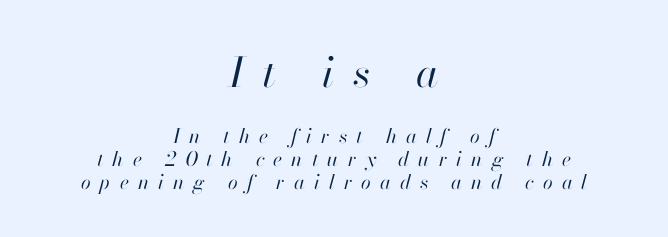
{"italic": "yes", "lean": "right", "slant_degrees": 13, "bold": "no", "weight": "regular", "width": "normal", "stroke_contrast": "high", "x_height": "small", "monospaced": "no", "underline": "no", "align": "center", "line_spacing": "tight", "line_spacing_ratio": 1.15, "letter_spacing": "wide", "letter_spacing_em": 0.45, "larger_block": "first", "size_ratio": 2.05, "glyph_px": 41}
